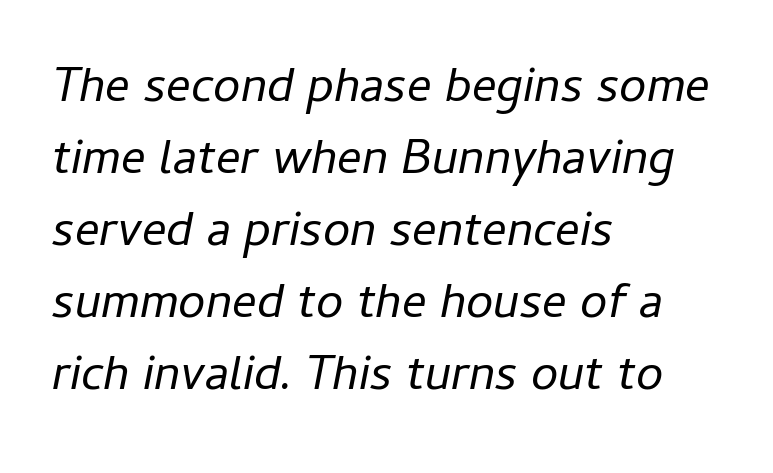
The setting favours the left margin, as ordinary paragraphs usually do. No word sits above an underline. The lines sit at an ordinary, default distance from one another. The glyphs look as if they've been sheared to an angle. This rendering leaves character spacing at its baseline value.
